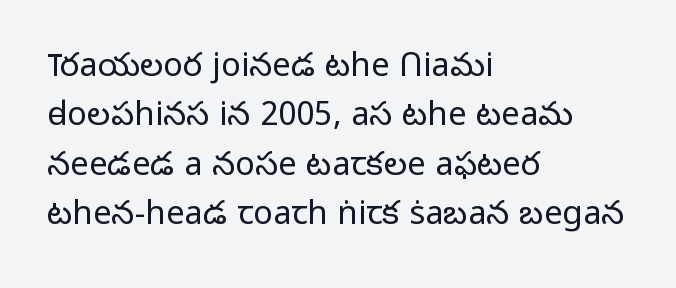
The image shows 33 px light sans-serif type, upright; set left-aligned, normal line spacing (1.5x), normal letter spacing, not underlined; low stroke contrast and a medium x-height.
